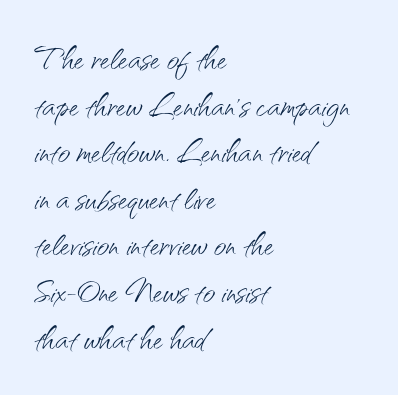
Each letter keeps its own natural width here, so spacing adapts to shape. These glyphs show unthickened strokes, regular width or finer. What kind of face is this? One without serifs — a sans. Does the copy run flush right? No — it runs flush left. How would I describe the line gaps? Narrow and economical. The rendering keeps characters at their native spacing.
